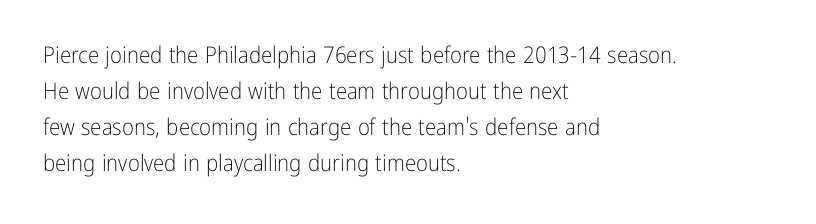
Nothing unusual about the tracking: characters are spaced as the font intends. The typesetter chose a ragged-right arrangement here. Vertical strokes here are truly vertical. In terms of leading, this rendering sits right in the middle.
